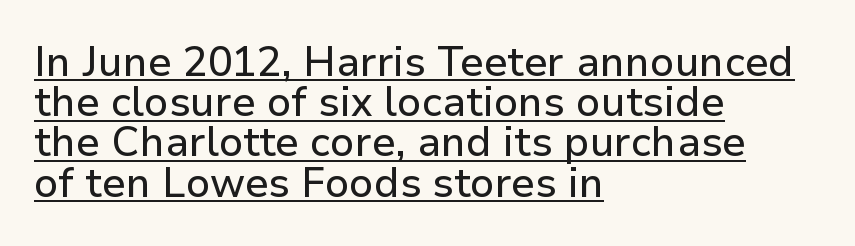
Q: Is the text italic (slanted)? A: No, it is upright.
Q: Is the typeface a serif or a sans-serif typeface? A: Sans-serif.
Q: Is the text underlined? A: Yes.
Q: How is the paragraph aligned? A: Left-aligned.
Q: Is the spacing between letters normal or unusually wide? A: Normal.
Q: Is the spacing between lines tight, normal or loose? A: Tight.
Q: Width (condensed, normal, or wide)? A: Normal.
Q: Stroke contrast? A: Low.
Q: x-height? A: Medium.
Q: Monospaced? A: No.
